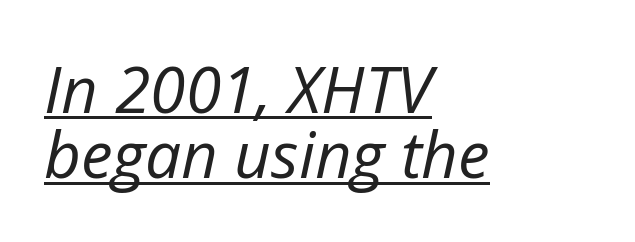
No chunkiness to these letters — they're not bold. Proportional: the letters do not fall into vertical columns. Rows of type sit shoulder to shoulder in the vertical direction. The rendering anchors every line to the left-hand side. Default kerning and tracking; the words read as compact shapes. Is the type slanted? Yes — the strokes lean at a clear angle.
